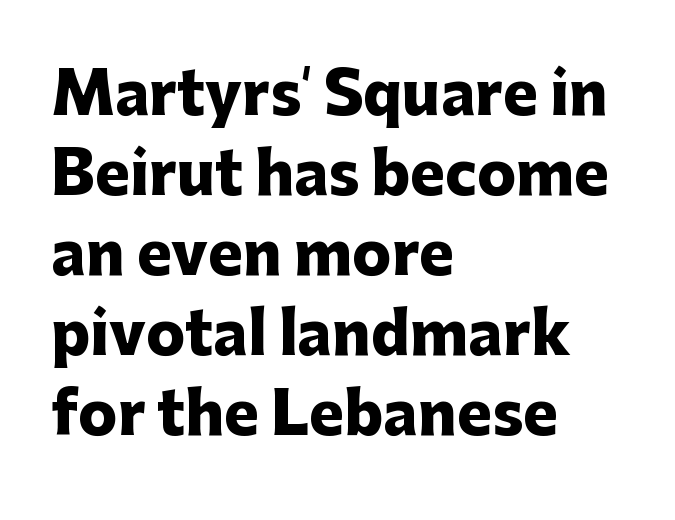
{"serif": "no", "italic": "no", "bold": "yes", "weight": "heavy", "width": "normal", "stroke_contrast": "low", "x_height": "medium", "monospaced": "no", "underline": "no", "align": "left", "line_spacing": "normal", "line_spacing_ratio": 1.38, "letter_spacing": "normal", "letter_spacing_em": 0.0, "glyph_px": 58}
